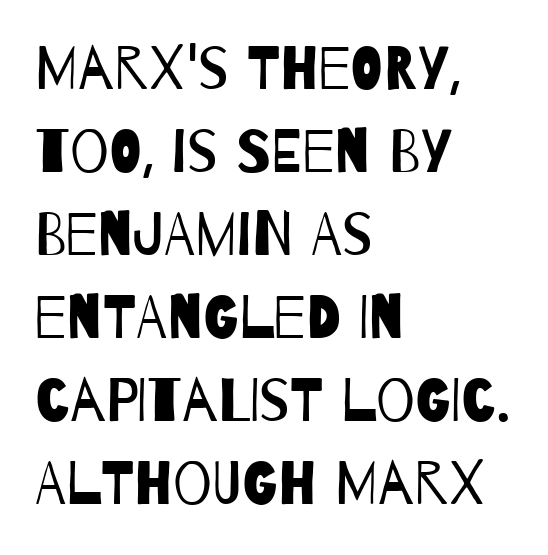
Q: Is the text bold? A: No.
Q: Is the typeface a serif or a sans-serif typeface? A: Sans-serif.
Q: Is the text underlined? A: No.
Q: How is the paragraph aligned? A: Left-aligned.
Q: Is the spacing between letters normal or unusually wide? A: Normal.
Q: Is the spacing between lines tight, normal or loose? A: Normal.
Q: Width (condensed, normal, or wide)? A: Condensed.
Q: Stroke contrast? A: Low.
Q: x-height? A: Large.
Q: Monospaced? A: No.
